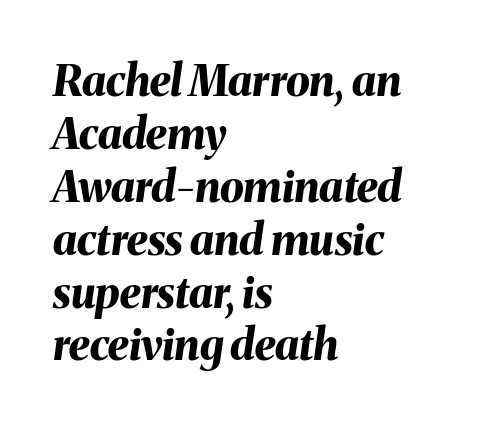
The face used here is proportionally spaced, like ordinary book or web type. These lines stack with their left ends in a neat column. Is the type bold? Yes — the strokes are clearly thick and heavy. Italic? Definitely — the glyphs are oblique. Glyph-to-glyph distance matches everyday printed text.
